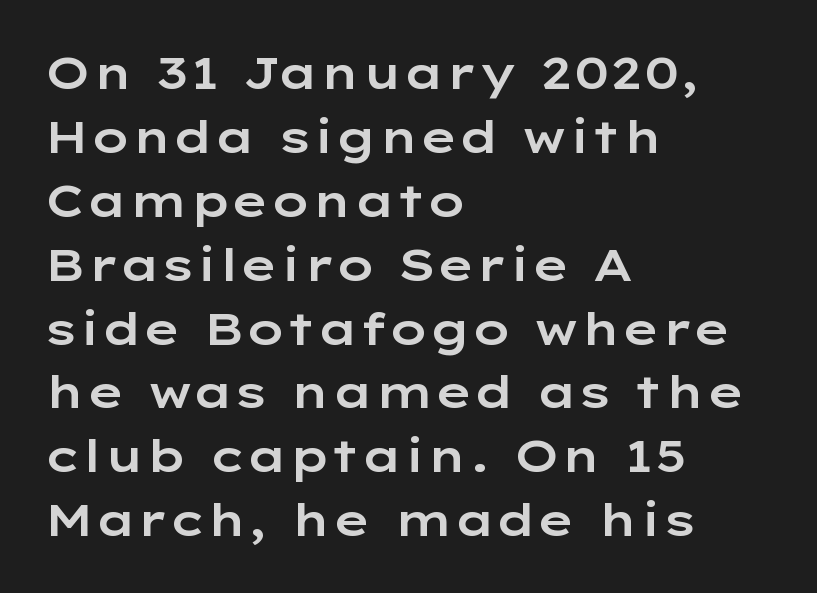
The image shows 45 px wide sans-serif type, upright; set left-aligned, normal line spacing (1.42x), normal letter spacing, not underlined; low stroke contrast and a medium x-height.
